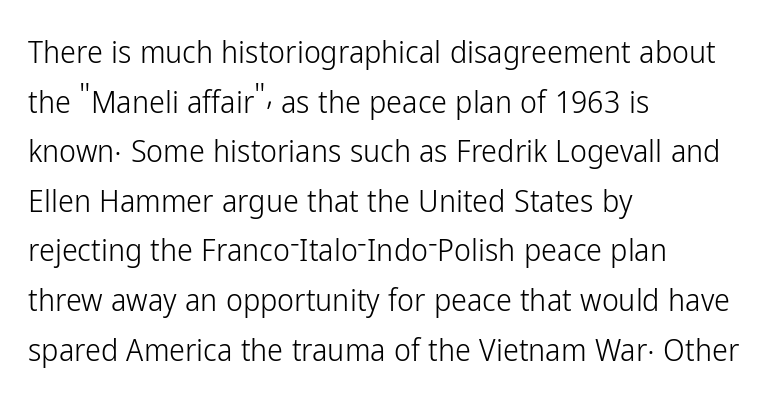
The image shows 32 px light, condensed sans-serif type, upright; set left-aligned, normal line spacing (1.55x), normal letter spacing, not underlined; low stroke contrast and a medium x-height.
